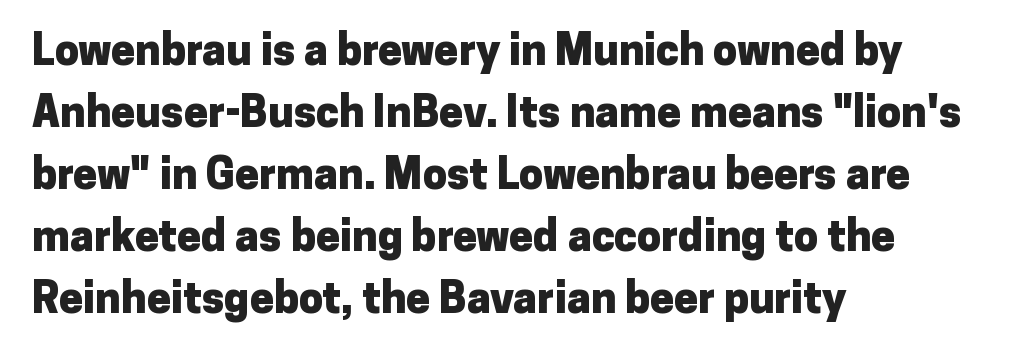
The image shows 43 px heavy sans-serif type, upright; set left-aligned, normal line spacing (1.44x), normal letter spacing, not underlined; low stroke contrast and a medium x-height.
